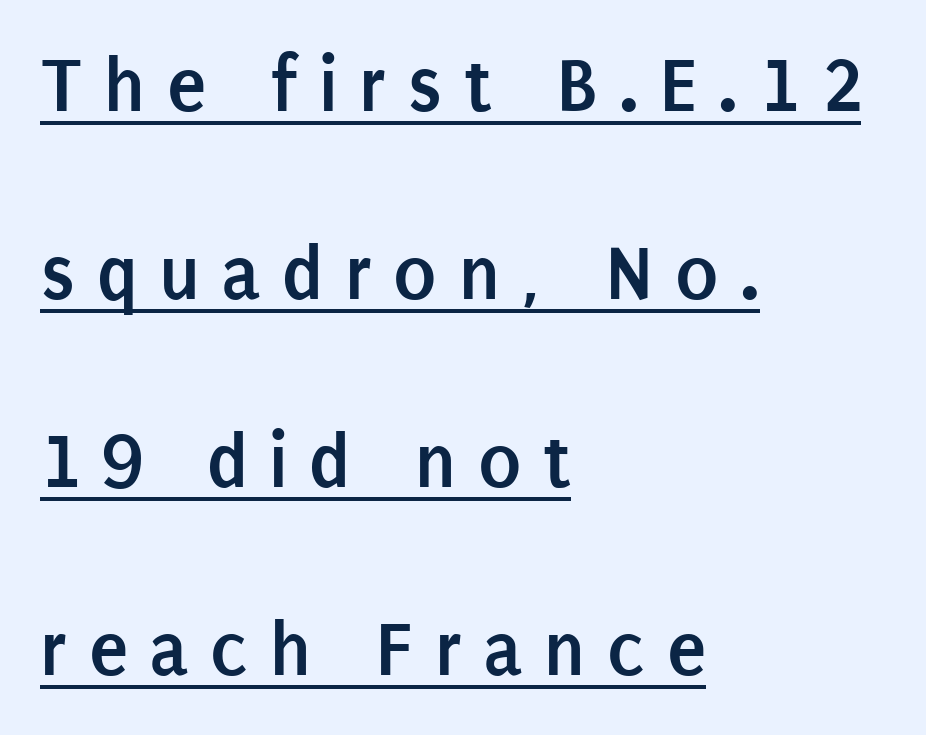
In terms of posture, this sample is upright. Someone cranked the tracking dial way up on this one. Bold? Absolutely — the strokes are thick and heavy. This rendering employs a face without finishing strokes, i.e., a sans-serif. The vertical gap from one line to the next is large. Where is the straight margin? On the left.
